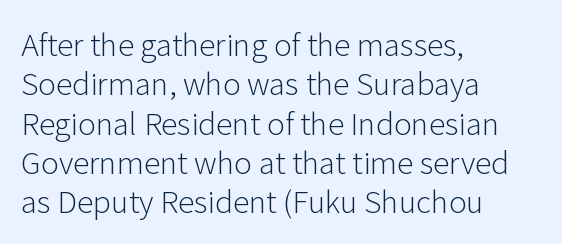
Anything drawn beneath the words? Only blank space. The rendering shows plain stroke endings on the letterforms — a sans-serif design. This rendering uses left alignment, leaving the right contour irregular. These lines were composed using upright roman letters. The letters advance in unequal steps, a hallmark of proportional type.
